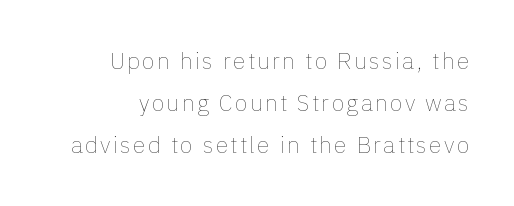
The space directly below the letters is spotless. The compositor pushed each line to the right boundary. Do the letters lean? They stand straight. Is the type heavy? It reads as light-to-regular instead.
